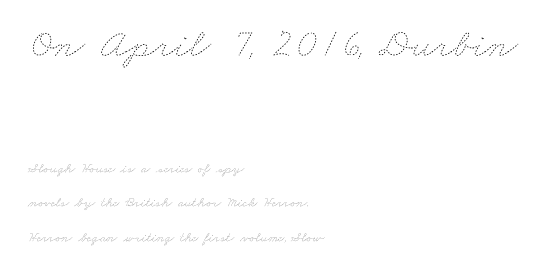
Unmarked baselines from the first word to the last. This rendering leaves character spacing at its baseline value. You could not count columns in this text — the font is proportionally spaced. Reading top to bottom, the characters get smaller at the block break.
